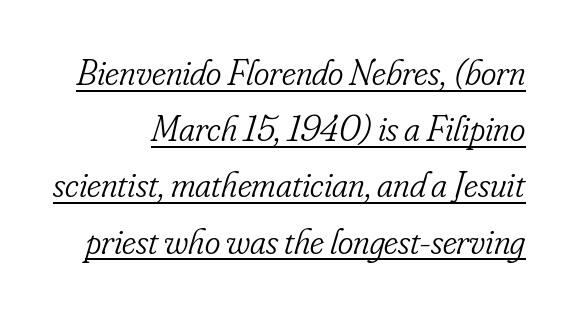
The letters carry serifs — small finishing strokes at the ends of their stems. No extra tracking has been applied to these lines. No chunkiness to these letters — they're not bold. Spacing verdict: proportional, widths tailored to each character.
